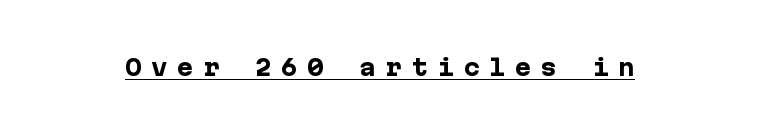
{"italic": "no", "bold": "yes", "underline": "yes", "letter_spacing": "wide", "letter_spacing_em": 0.43, "glyph_px": 22}
